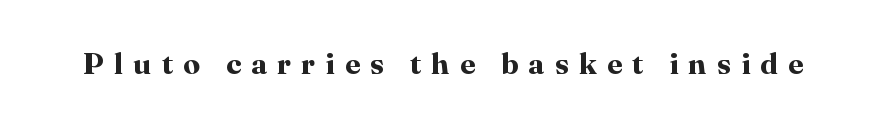
The image shows 30 px bold serif type, upright; set unusually wide letter spacing (+0.34 em), not underlined; high stroke contrast and a medium x-height.
